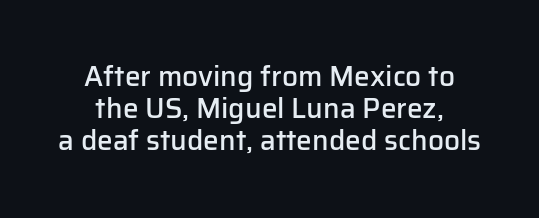
{"serif": "no", "italic": "no", "bold": "semi", "weight": "semibold", "width": "normal", "stroke_contrast": "low", "x_height": "medium", "monospaced": "no", "underline": "no", "line_spacing": "tight", "line_spacing_ratio": 1.15, "letter_spacing": "normal", "letter_spacing_em": 0.0, "glyph_px": 28}
